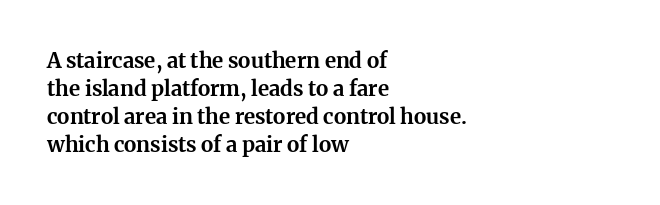
The image shows 21 px bold type, upright; set left-aligned, normal line spacing (1.33x), normal letter spacing, not underlined.
